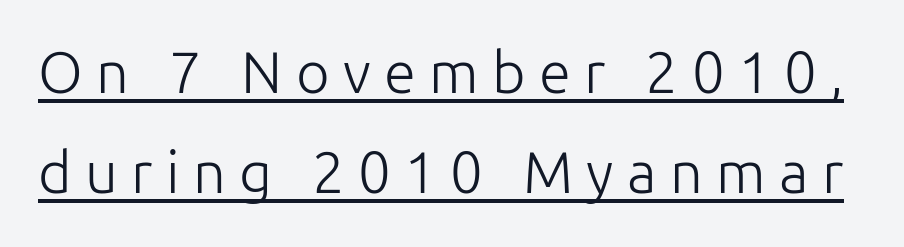
Weight: regular or lighter. Substantial extra tracking has been applied to these lines. Emphasis is given by a line drawn under the lettering. Spacing verdict: proportional, widths tailored to each character.
